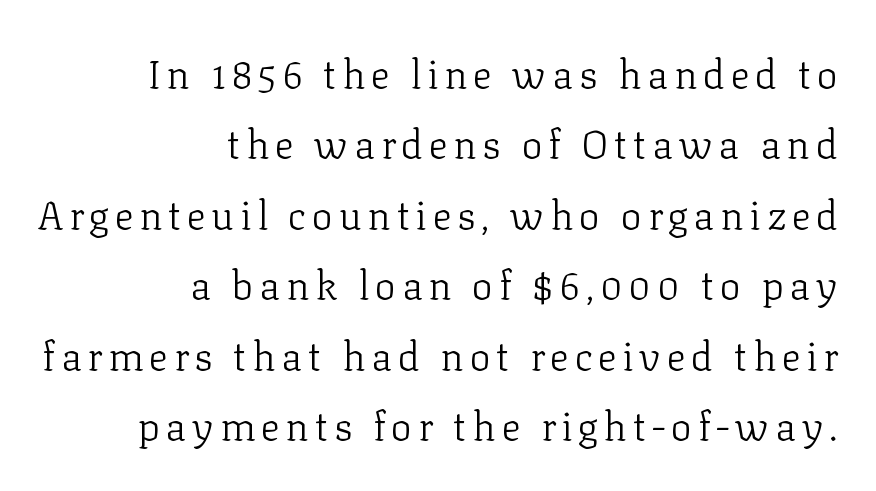
This reads as an unemphasized weight, regular at the heaviest. Check where the strokes stop: tiny serifs finish them off. This sample has the flowing, uneven cadence of proportional lettering. Does the copy run flush right? Yes — the right margin is perfectly even. Each row of text sits above clean, open space.
